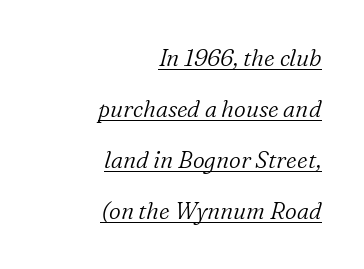
The image shows 23 px text type, italic (leaning right); set right-aligned, loose line spacing (2.22x), normal letter spacing, underlined.
